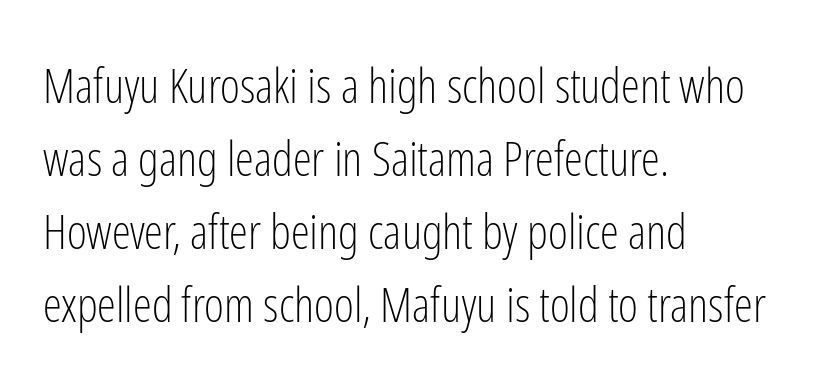
{"serif": "no", "italic": "no", "bold": "no", "weight": "light", "width": "condensed", "stroke_contrast": "low", "x_height": "medium", "monospaced": "no", "underline": "no", "align": "left", "line_spacing": "normal", "line_spacing_ratio": 1.52, "letter_spacing": "normal", "letter_spacing_em": 0.0, "glyph_px": 48}
